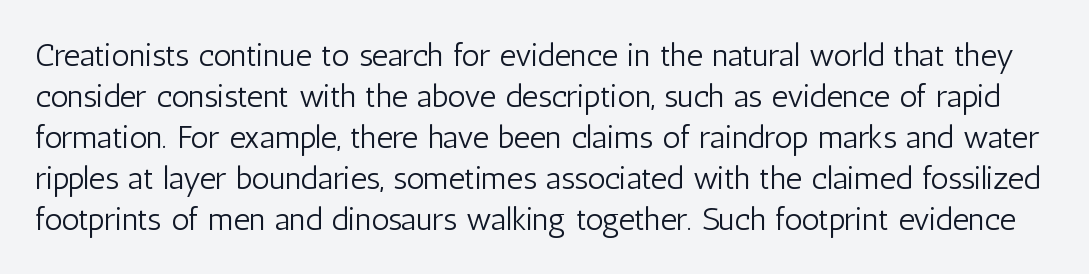
{"serif": "no", "italic": "no", "bold": "no", "weight": "light", "width": "condensed", "stroke_contrast": "low", "x_height": "medium", "monospaced": "no", "underline": "no", "line_spacing": "normal", "line_spacing_ratio": 1.28, "letter_spacing": "normal", "letter_spacing_em": 0.0, "glyph_px": 32}
